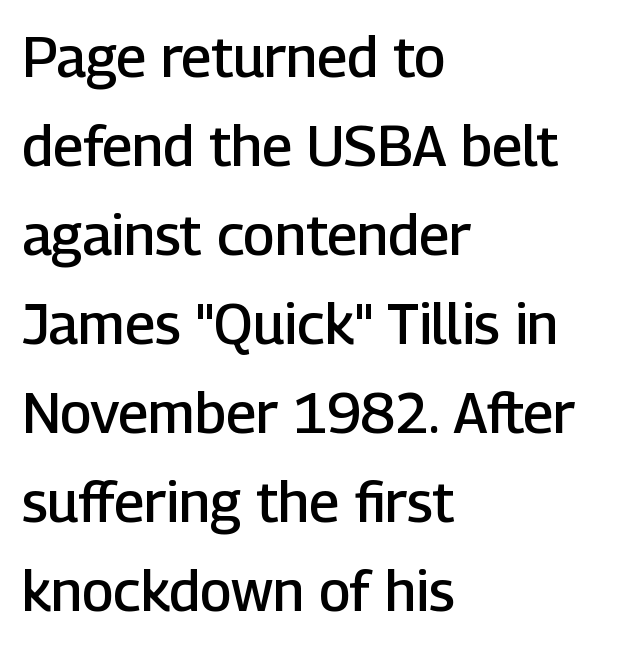
Q: Is the text bold? A: Semi-bold.
Q: Is the text italic (slanted)? A: No, it is upright.
Q: Is the typeface a serif or a sans-serif typeface? A: Sans-serif.
Q: Is the text underlined? A: No.
Q: How is the paragraph aligned? A: Left-aligned.
Q: Is the spacing between letters normal or unusually wide? A: Normal.
Q: Is the spacing between lines tight, normal or loose? A: Normal.
Q: Width (condensed, normal, or wide)? A: Normal.
Q: Stroke contrast? A: Low.
Q: x-height? A: Medium.
Q: Monospaced? A: No.
